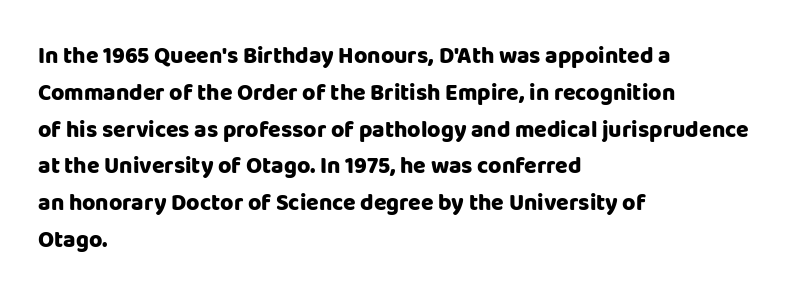
The passage shown stacks its lines at a standard gap. The rag falls on the right side of this text block. Nope, not italic — everything's standing straight. Rule under the text: the space is simply empty. The face used here is rendered with its standard letterfit.
